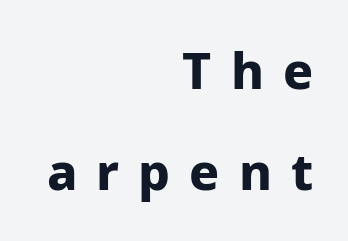
The image shows 50 px bold sans-serif type, upright; set right-aligned, loose line spacing (2.03x), unusually wide letter spacing (+0.38 em), not underlined; low stroke contrast and a medium x-height.
